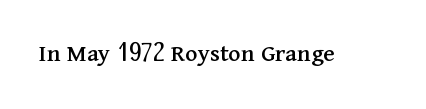
Q: Is the text italic (slanted)? A: No, it is upright.
Q: Is the text underlined? A: No.
Q: Is the spacing between letters normal or unusually wide? A: Normal.
